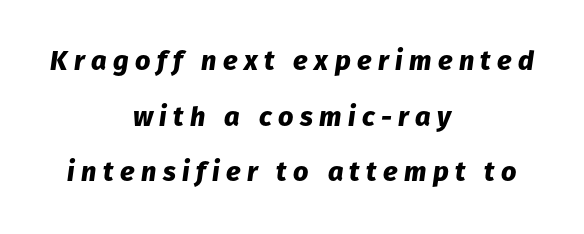
The image shows 27 px bold type, italic (leaning right); set centered, loose line spacing (2.06x), unusually wide letter spacing (+0.24 em), not underlined.
